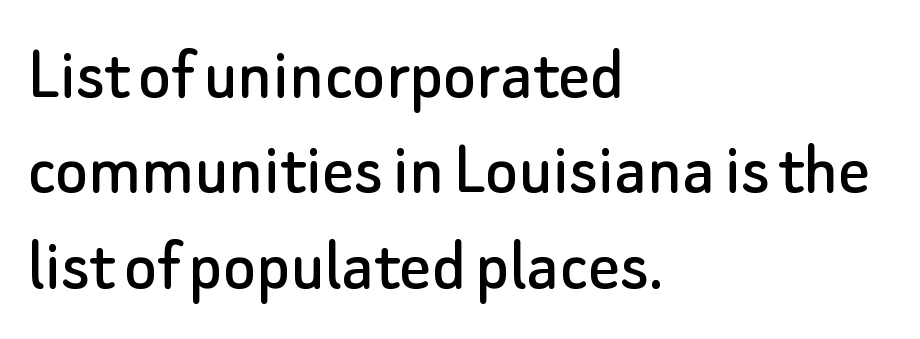
A sans-serif font was chosen for this passage. The letters stand upright; this is a roman face. Bare-footed words on every line. A typesetter would call this zero additional tracking.
